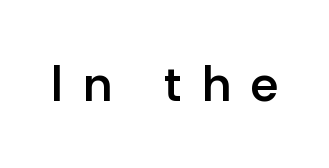
A typesetter would call this heavily tracked-out type. Has an underline been added? It has not. No feet cap the strokes, marking this as sans-serif type. Character widths vary here, with narrow letters taking less room than wide ones. Unlike italic type, these characters show no tilt at all. The face used here is a semibold: visibly heavier than regular, lighter than bold.
